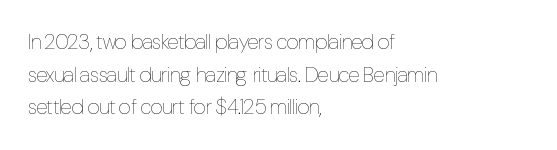
{"italic": "no", "bold": "no", "underline": "no", "align": "left", "line_spacing": "normal", "line_spacing_ratio": 1.55, "letter_spacing": "normal", "letter_spacing_em": 0.0, "glyph_px": 21}
